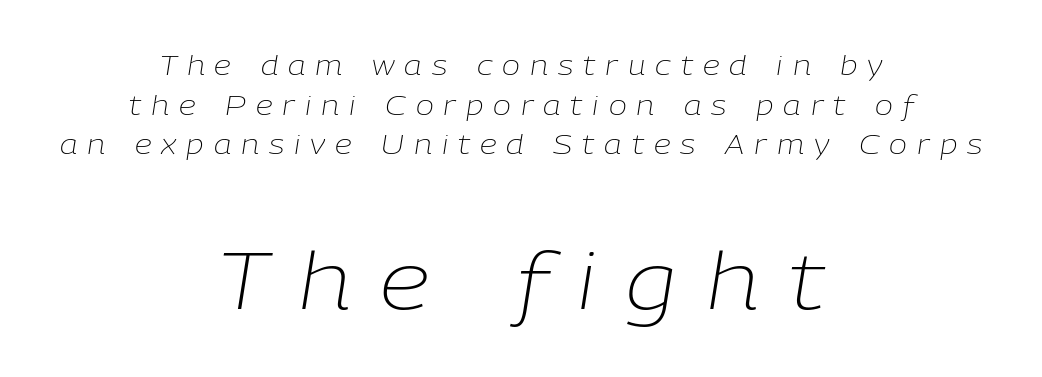
Bold? No — there's no thickening of the strokes. Compare the two chunks: the lower has the greater cap height. Emphasis-style slanted type is in use. The passage shown is not underscored anywhere.
